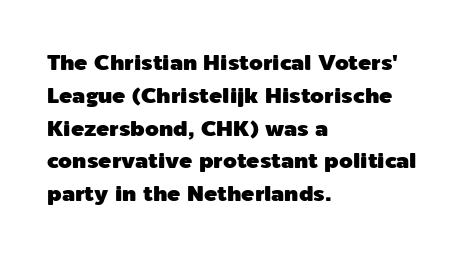
The specimen omits any rule beneath the text block's lines. Is the letter spacing exaggerated? No — it looks like the ordinary default. The typography opts for an upright posture over an oblique one. The rag falls on the right side of this text block. Baseline-to-baseline distance is the conventional proportion of letter height.
